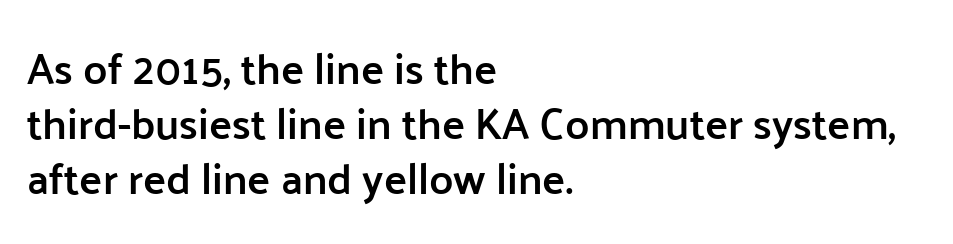
Observe the ordinary spacing: letters are neighbours, not strangers. Successive baselines arrive at the customary interval. Each letter's strokes conclude bluntly, with no projecting serifs. Posture: vertical. If you drew a ruler down the left edge, every line would touch it. Compared with an ordinary text face, these strokes are moderately heavier — a semibold.
